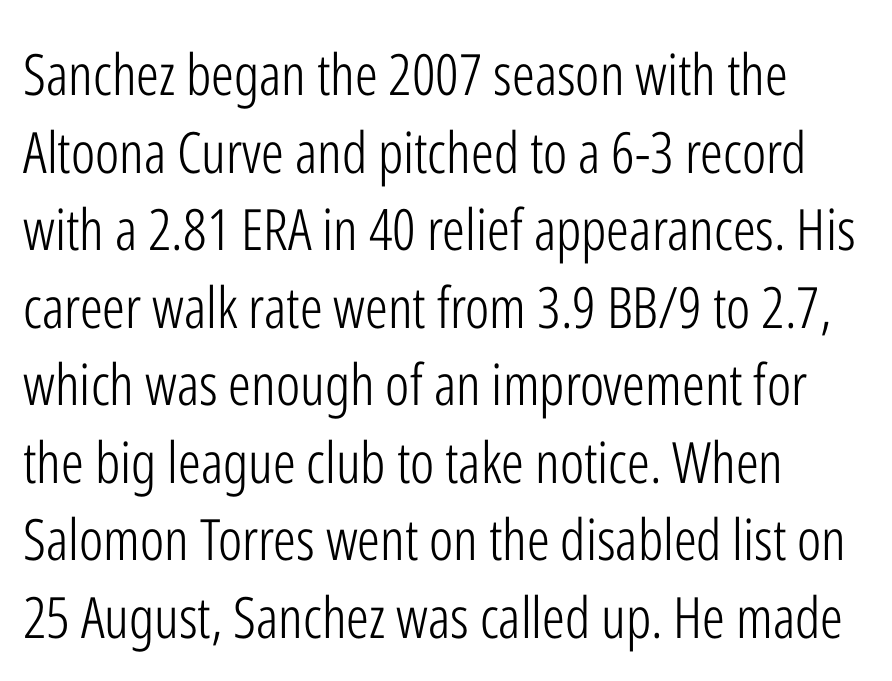
Q: Is the text bold? A: No.
Q: Is the text italic (slanted)? A: No, it is upright.
Q: Is the typeface a serif or a sans-serif typeface? A: Sans-serif.
Q: Is the text underlined? A: No.
Q: How is the paragraph aligned? A: Left-aligned.
Q: Is the spacing between letters normal or unusually wide? A: Normal.
Q: Is the spacing between lines tight, normal or loose? A: Normal.
Q: Width (condensed, normal, or wide)? A: Condensed.
Q: Stroke contrast? A: Low.
Q: x-height? A: Medium.
Q: Monospaced? A: No.
